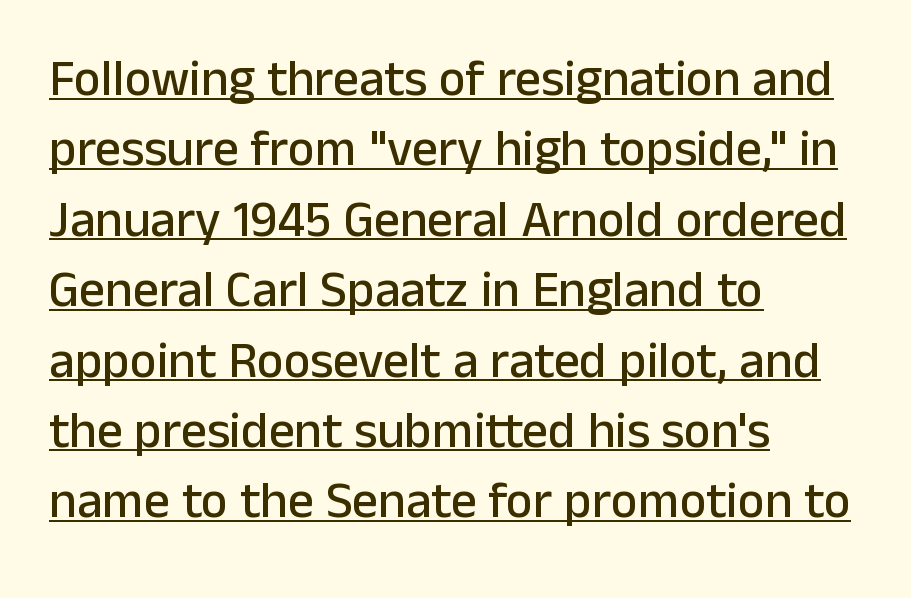
{"serif": "no", "italic": "no", "width": "normal", "stroke_contrast": "low", "x_height": "medium", "monospaced": "no", "underline": "yes", "align": "left", "line_spacing": "normal", "line_spacing_ratio": 1.38, "letter_spacing": "normal", "letter_spacing_em": 0.0, "glyph_px": 51}
